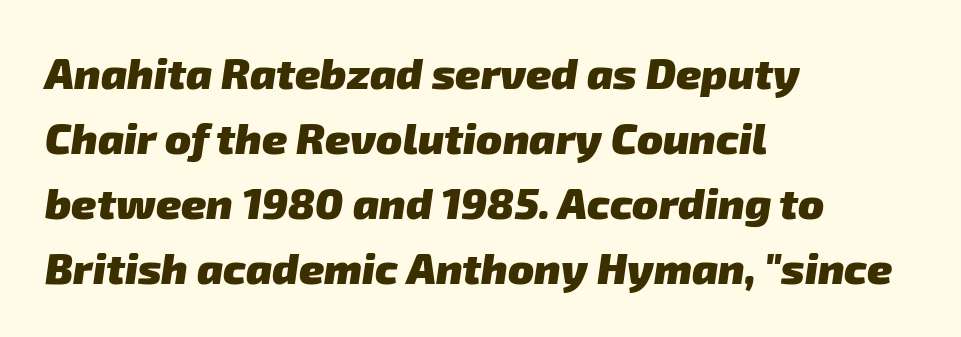
The image shows 43 px heavy sans-serif type; set left-aligned, normal line spacing (1.51x), normal letter spacing, not underlined; low stroke contrast and a medium x-height.
